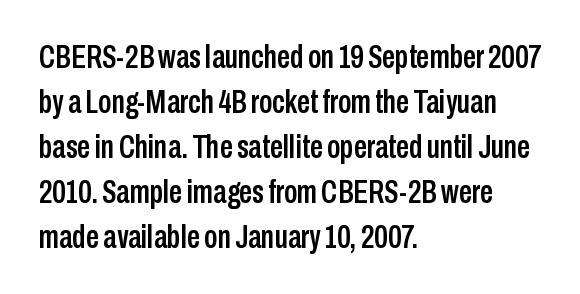
Q: Is the text italic (slanted)? A: No, it is upright.
Q: Is the typeface a serif or a sans-serif typeface? A: Sans-serif.
Q: Is the text underlined? A: No.
Q: How is the paragraph aligned? A: Left-aligned.
Q: Is the spacing between letters normal or unusually wide? A: Normal.
Q: Is the spacing between lines tight, normal or loose? A: Normal.
Q: Width (condensed, normal, or wide)? A: Condensed.
Q: Stroke contrast? A: Low.
Q: x-height? A: Medium.
Q: Monospaced? A: No.
